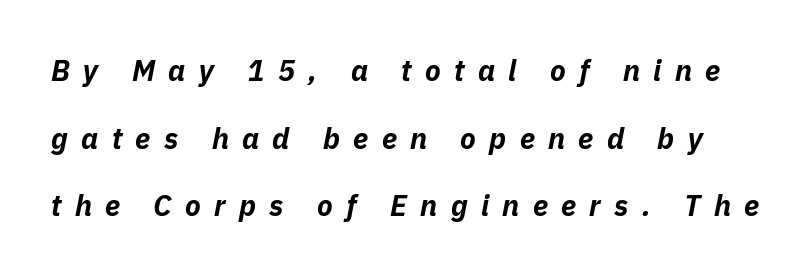
{"italic": "yes", "lean": "right", "slant_degrees": 11, "bold": "yes", "weight": "bold", "width": "normal", "stroke_contrast": "low", "x_height": "medium", "monospaced": "no", "underline": "no", "line_spacing": "loose", "line_spacing_ratio": 2.33, "letter_spacing": "wide", "letter_spacing_em": 0.46, "glyph_px": 29}
